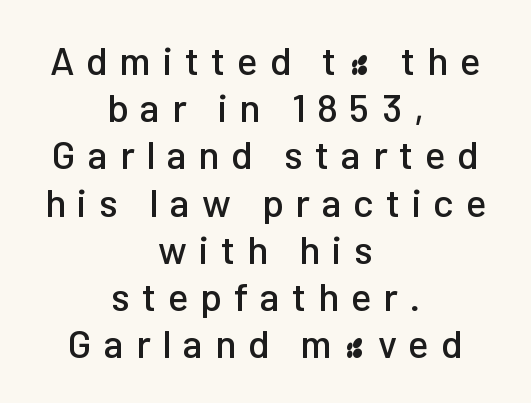
The image shows 39 px sans-serif type, upright; set centered, line spacing 1.21x, unusually wide letter spacing (+0.3 em), not underlined; low stroke contrast and a medium x-height.
